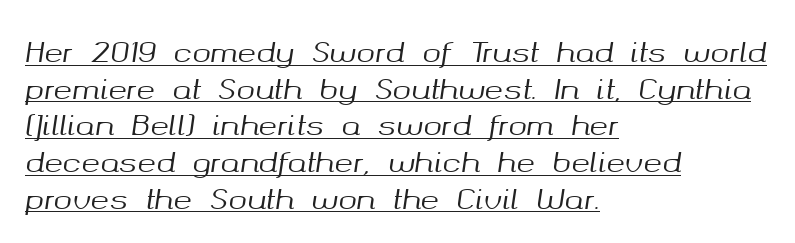
In designer terms, the underline attribute is active on this setting. The line-height multiplier appears to be the usual default. Italic: yes, the glyphs are oblique. You could not count columns in this text — the font is proportionally spaced. Compared with typical body copy, the letter spacing here is the same. Each line starts at the same left margin while the right side varies.
